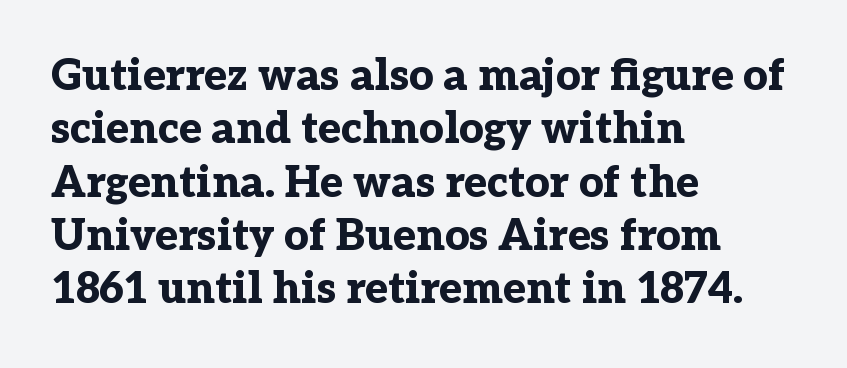
The image shows 43 px bold serif type, upright; set left-aligned, line spacing 1.24x, normal letter spacing, not underlined; low stroke contrast and a medium x-height.
